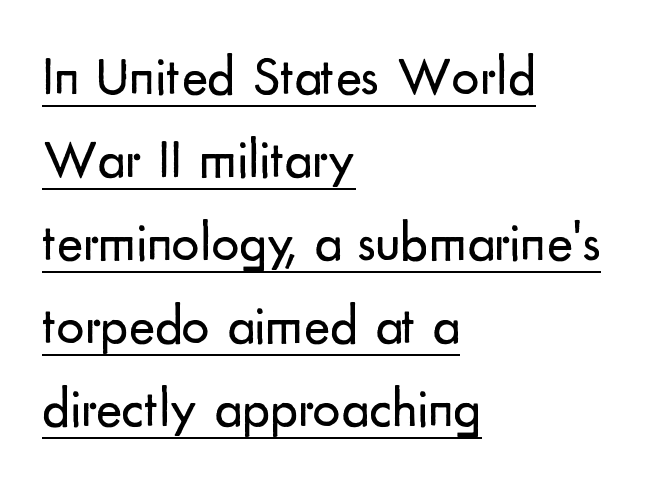
{"serif": "no", "italic": "no", "bold": "no", "weight": "regular", "width": "normal", "stroke_contrast": "low", "x_height": "small", "monospaced": "no", "underline": "yes", "align": "left", "line_spacing": "normal", "line_spacing_ratio": 1.51, "letter_spacing": "normal", "letter_spacing_em": 0.0, "glyph_px": 55}
